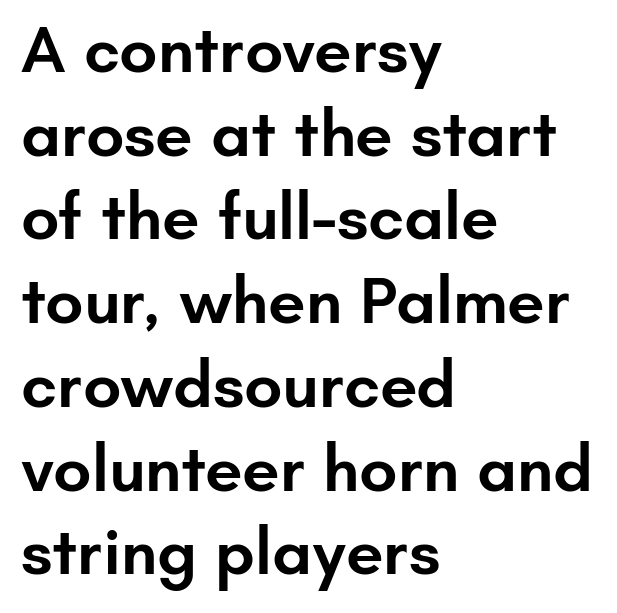
Stems and bowls a touch heavier than normal — semibold. Spacing between characters is what you'd get straight out of the box. Leading: standard. Nope, not italic — everything's standing straight. No feet cap the strokes, marking this as sans-serif type. Character widths vary here, with narrow letters taking less room than wide ones.
